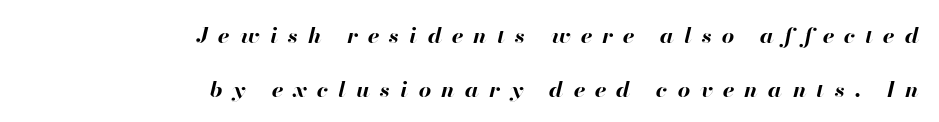
{"italic": "yes", "lean": "right", "slant_degrees": 13, "bold": "yes", "underline": "no", "align": "right", "line_spacing": "loose", "line_spacing_ratio": 2.45, "letter_spacing": "wide", "letter_spacing_em": 0.46, "glyph_px": 22}
